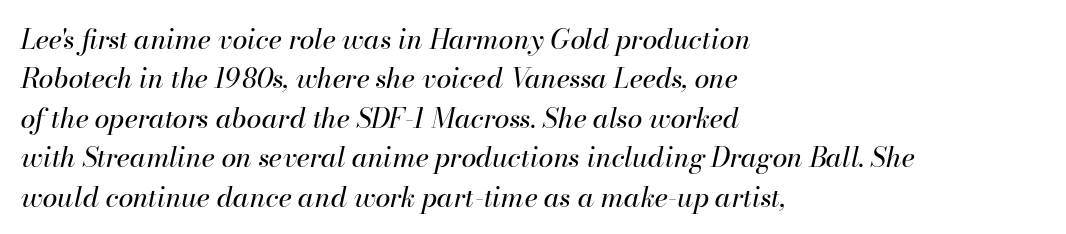
{"italic": "yes", "lean": "right", "slant_degrees": 13, "bold": "no", "underline": "no", "align": "left", "line_spacing": "normal", "line_spacing_ratio": 1.46, "letter_spacing": "normal", "letter_spacing_em": 0.0, "glyph_px": 27}
